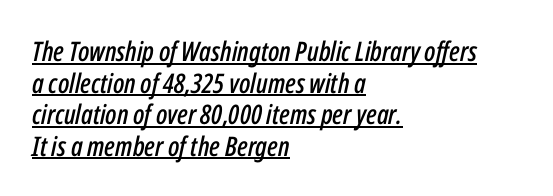
Q: Is the text italic (slanted)? A: Yes, it leans right by about 12 degrees.
Q: Is the text underlined? A: Yes.
Q: How is the paragraph aligned? A: Left-aligned.
Q: Is the spacing between letters normal or unusually wide? A: Normal.
